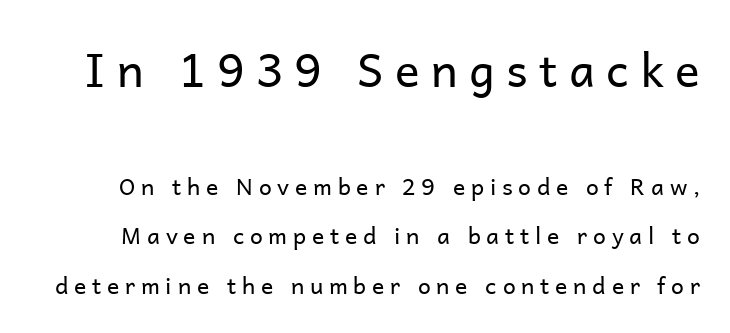
The image shows 46 px regular-weight sans-serif type, upright; set loose line spacing (2.15x), unusually wide letter spacing (+0.25 em), not underlined; the first (top) block is 2.0x larger; low stroke contrast and a medium x-height.
